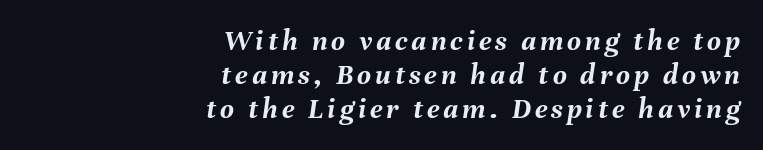
The image shows 30 px semibold type, italic (leaning right); set right-aligned, tight line spacing (1.13x), not underlined; medium stroke contrast and a medium x-height.
